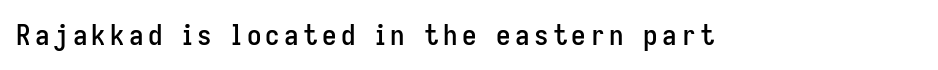
{"serif": "no", "italic": "no", "width": "condensed", "stroke_contrast": "low", "x_height": "medium", "monospaced": "no", "underline": "no", "glyph_px": 29}
